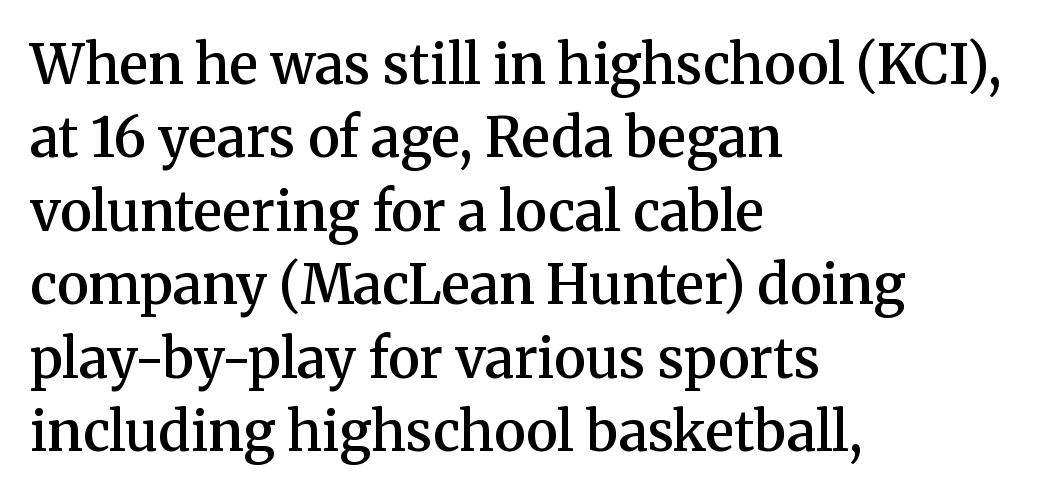
Vertical strokes here are truly vertical. The designer went with a serif here, giving each stem small feet. The string is rendered with underlining switched off. The lines in this sample share a left origin and differ only in where they stop.
